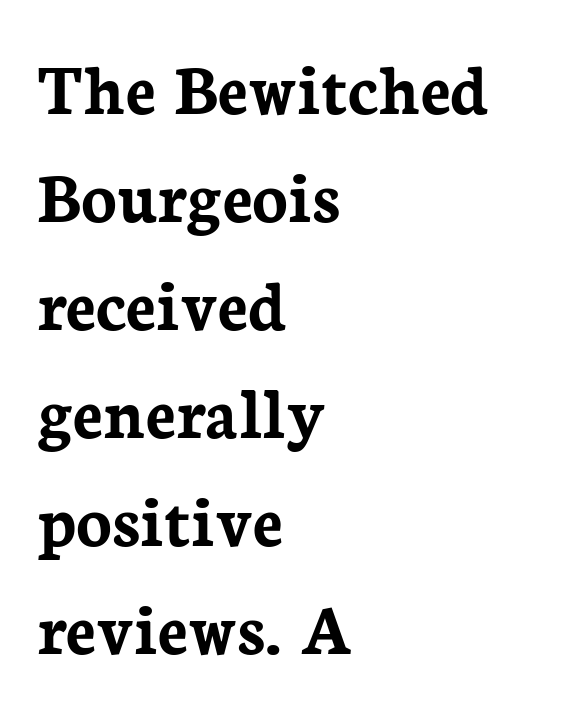
{"serif": "yes", "italic": "no", "bold": "yes", "weight": "semibold", "width": "normal", "stroke_contrast": "low", "x_height": "medium", "monospaced": "no", "underline": "no", "align": "left", "line_spacing": "normal", "line_spacing_ratio": 1.46, "letter_spacing": "normal", "letter_spacing_em": 0.0, "glyph_px": 74}
